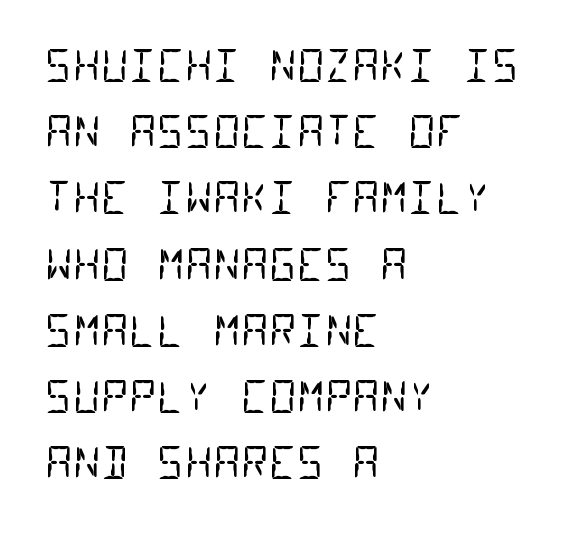
The tracking reads as untouched default to a designer's eye. In CSS terms this would be text-align: left. Caption: face not bold, strokes unweighted. Horizontal bands of white between lines are of average thickness. You could count columns in this text — the font is strictly monospaced.
